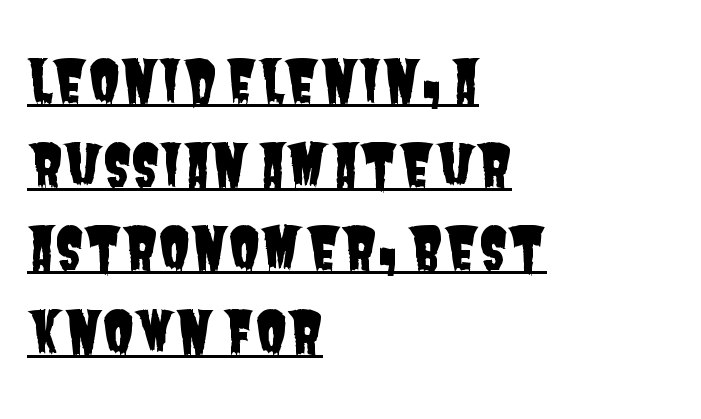
{"serif": "no", "width": "condensed", "stroke_contrast": "low", "x_height": "large", "monospaced": "no", "underline": "yes", "align": "left", "line_spacing": "normal", "line_spacing_ratio": 1.44, "letter_spacing": "normal", "letter_spacing_em": 0.0, "glyph_px": 58}
